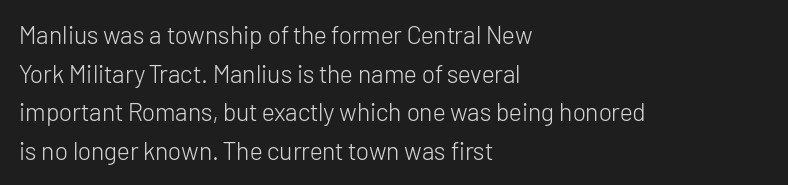
Q: Is the text bold? A: No.
Q: Is the text italic (slanted)? A: No, it is upright.
Q: Is the text underlined? A: No.
Q: How is the paragraph aligned? A: Left-aligned.
Q: Is the spacing between letters normal or unusually wide? A: Normal.
Q: Is the spacing between lines tight, normal or loose? A: Normal.
